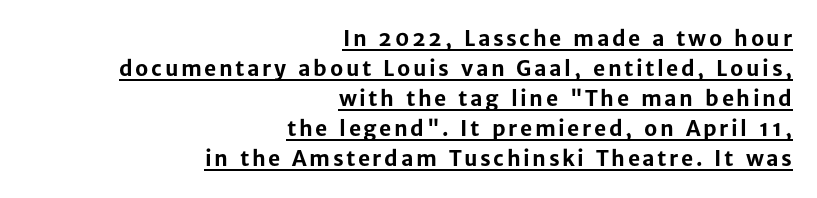
Whoever set this chose a conventional vertical rhythm. Upright lettering throughout. A flush-right, rag-left setting is used for this passage. The letters are bold, with thick, heavy strokes.
